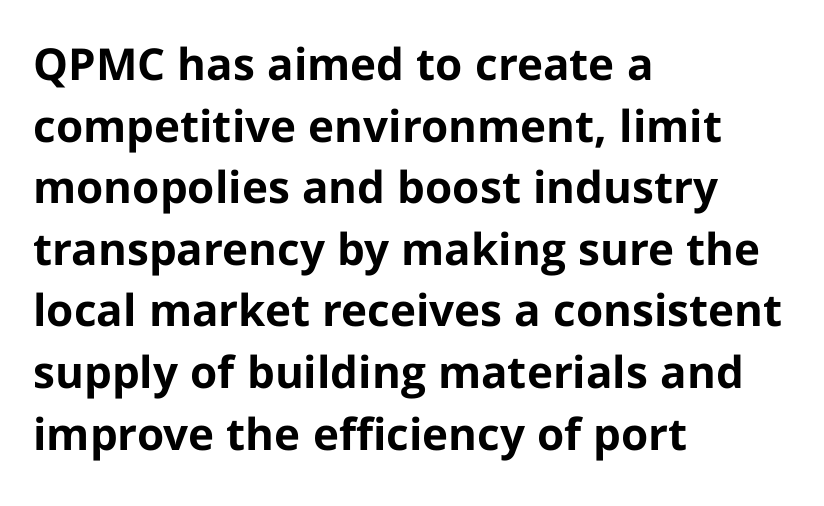
The image shows 44 px bold sans-serif type, upright; set left-aligned, normal line spacing (1.4x), normal letter spacing, not underlined; low stroke contrast and a medium x-height.
